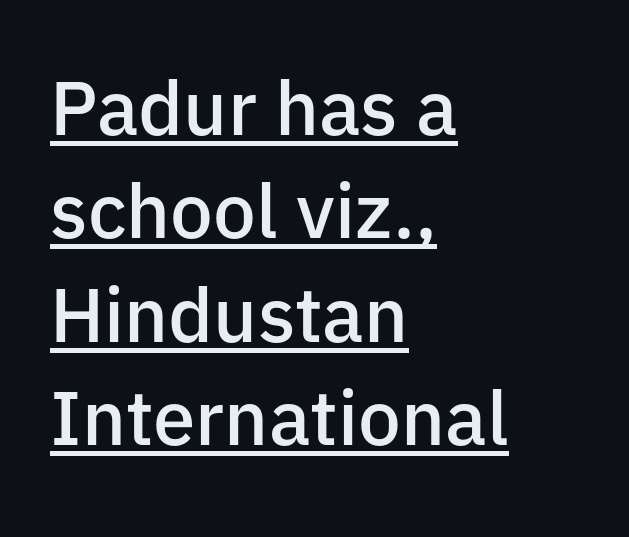
Ordinary non-slanted type is in use. Bold? Not quite — semibold, heavier than regular but stopping short. Visually the block forms a straight wall on the left and a jagged coastline on the right. Stroke terminals: plain, sans-serif. Nobody touched the tracking dial on this one.
